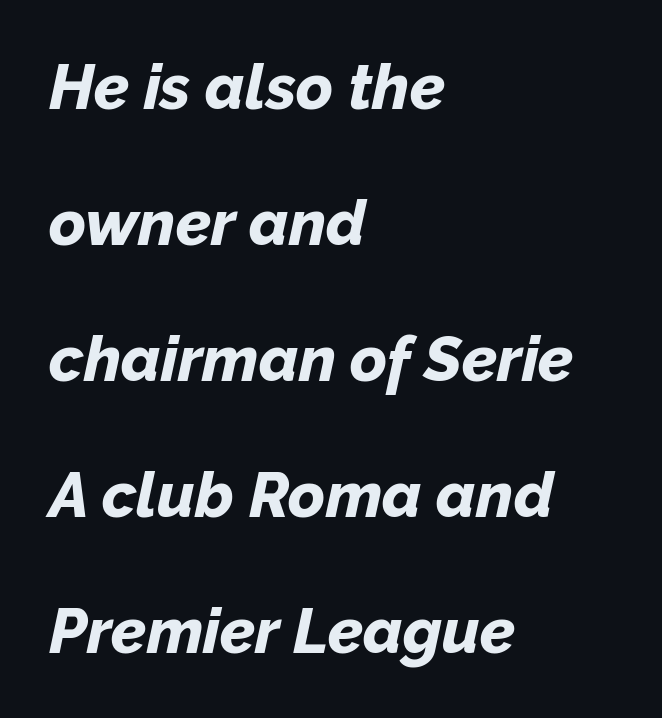
The gap between lines stays unmarked. The letters advance in unequal steps, a hallmark of proportional type. How heavy is the stroke? Heavy — this is a bold. Looking at the ascenders, they clearly lean. One glance says open: line gaps are wider than usual. Default kerning and tracking; the words read as compact shapes.
